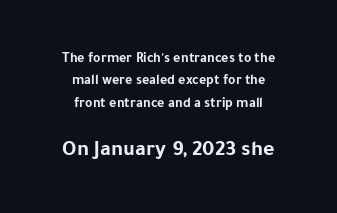
Between these two stacked blocks, the lower one wins on size. Bare-footed words on every line. Short note: letters normally spaced. If you measured baseline to baseline, you'd find a middling distance. Each glyph is drawn with heavy, bold strokes. The rag falls on both sides of this text block equally.
